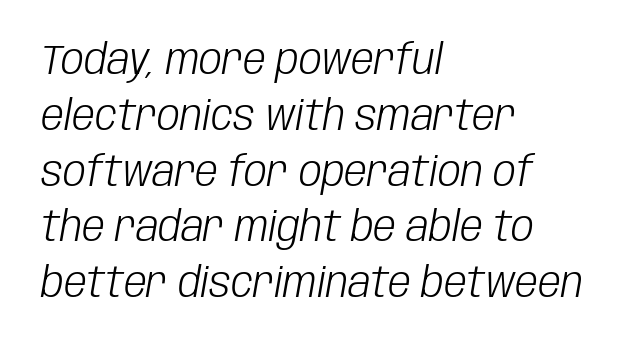
The image shows 41 px light, condensed type, italic (leaning right); set left-aligned, normal line spacing (1.36x), normal letter spacing, not underlined; low stroke contrast and a large x-height.
